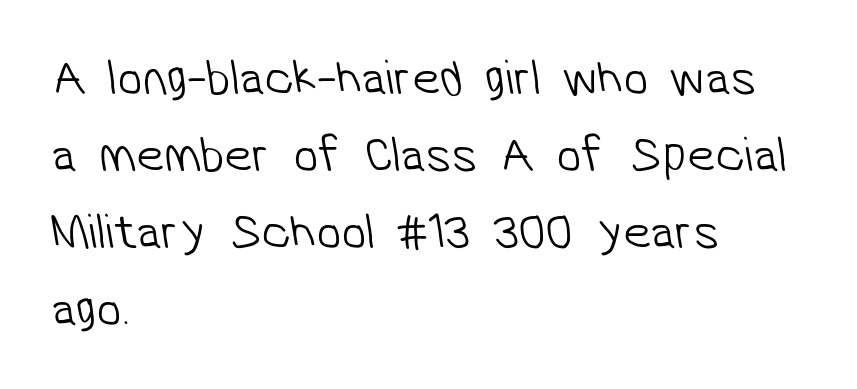
Q: Is the text bold? A: No.
Q: Is the typeface a serif or a sans-serif typeface? A: Sans-serif.
Q: Is the text underlined? A: No.
Q: How is the paragraph aligned? A: Left-aligned.
Q: Is the spacing between letters normal or unusually wide? A: Normal.
Q: Is the spacing between lines tight, normal or loose? A: Normal.
Q: Width (condensed, normal, or wide)? A: Normal.
Q: Stroke contrast? A: Low.
Q: x-height? A: Medium.
Q: Monospaced? A: No.
